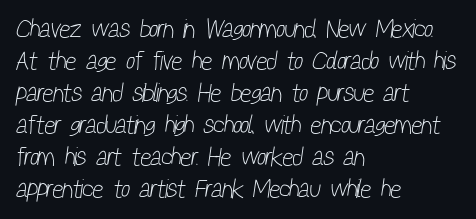
{"bold": "no", "underline": "no", "align": "left", "line_spacing_ratio": 1.23, "letter_spacing": "normal", "letter_spacing_em": 0.0, "glyph_px": 26}
